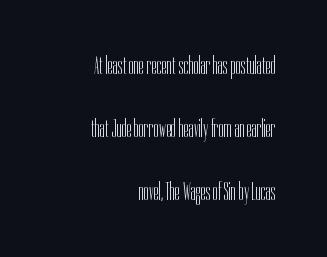
Reading down the block, your eye finds every line finishing at a fixed right position. Standard letterfit; no display-style spreading of the glyphs. Any mark beneath the type? The region is blank. Rows of type keep a wide berth in the vertical direction. Letters have the restrained weight of plain body copy at most. A roman cut, with each character standing at attention.
